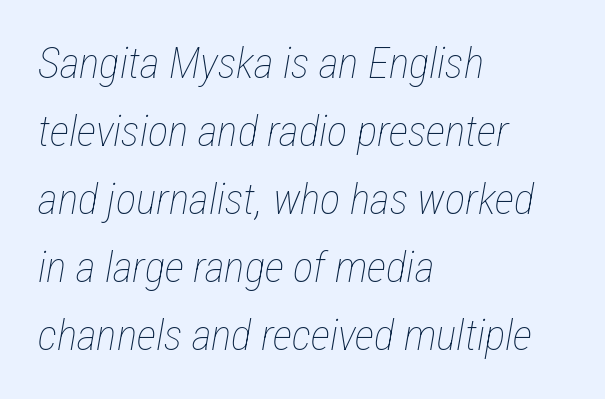
{"italic": "yes", "lean": "right", "slant_degrees": 12, "bold": "no", "weight": "thin", "width": "condensed", "stroke_contrast": "low", "x_height": "medium", "monospaced": "no", "underline": "no", "align": "left", "line_spacing": "normal", "line_spacing_ratio": 1.58, "letter_spacing": "normal", "letter_spacing_em": 0.0, "glyph_px": 43}
